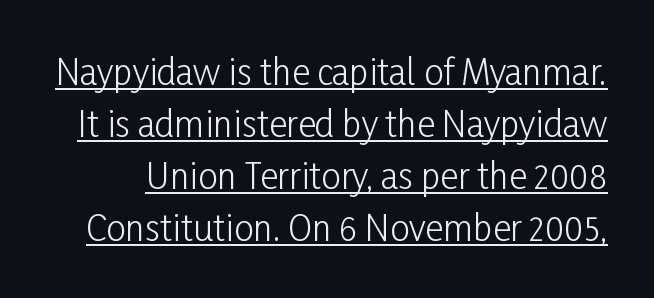
Q: Is the text bold? A: No.
Q: Is the text italic (slanted)? A: No, it is upright.
Q: Is the typeface a serif or a sans-serif typeface? A: Sans-serif.
Q: Is the text underlined? A: Yes.
Q: Is the spacing between letters normal or unusually wide? A: Normal.
Q: Is the spacing between lines tight, normal or loose? A: Normal.
Q: Width (condensed, normal, or wide)? A: Condensed.
Q: Stroke contrast? A: Low.
Q: x-height? A: Medium.
Q: Monospaced? A: No.
